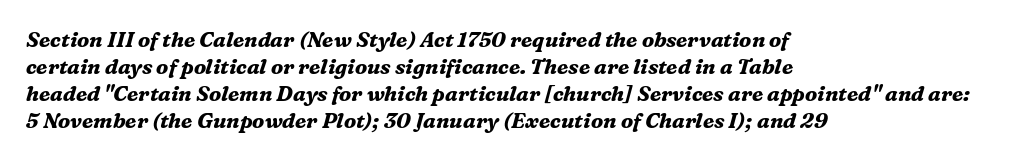
Check the space under the baseline: it is left empty. Teacher's note: observe the even left margin — that is flush-left alignment. You can tell it's italic because the verticals aren't actually vertical. Compared with an ordinary text face, these strokes are far heavier — a full bold. Regular leading. Each word holds together tightly as a unit, with standard inter-letter gaps.
